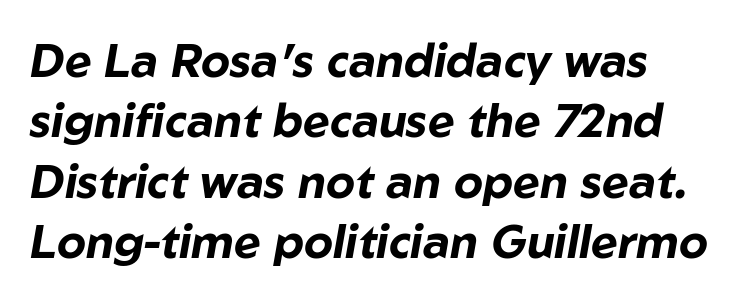
The rendering uses natural spacing where letterforms have individual widths. Does the weight exceed regular? Yes, all the way to bold. Rule under the text: the space is simply empty. Observe the lean: these are italic letterforms. Regarding leading, the lines here are spaced in the standard way. Look at the tracking — it's just the regular setting, nothing added.
